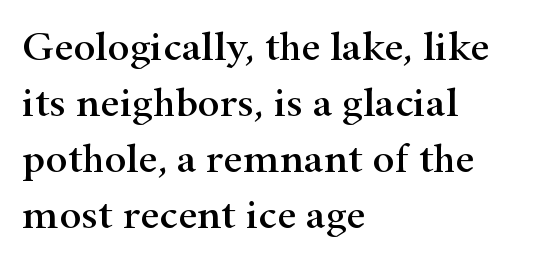
Q: Is the text italic (slanted)? A: No, it is upright.
Q: Is the typeface a serif or a sans-serif typeface? A: Serif.
Q: Is the text underlined? A: No.
Q: How is the paragraph aligned? A: Left-aligned.
Q: Is the spacing between letters normal or unusually wide? A: Normal.
Q: Is the spacing between lines tight, normal or loose? A: Normal.
Q: Width (condensed, normal, or wide)? A: Wide.
Q: Stroke contrast? A: High.
Q: x-height? A: Small.
Q: Monospaced? A: No.
